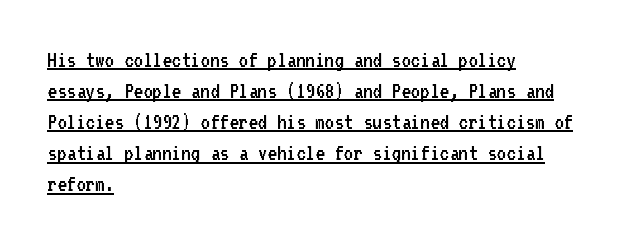
Horizontally, the lines are justified to the leading edge only. A typesetter would mark this as roman, not italic. Students, note that the glyphs here touch the page at normal intervals. This sample keeps an unexceptional amount of space between lines. Weight: regular or lighter.
